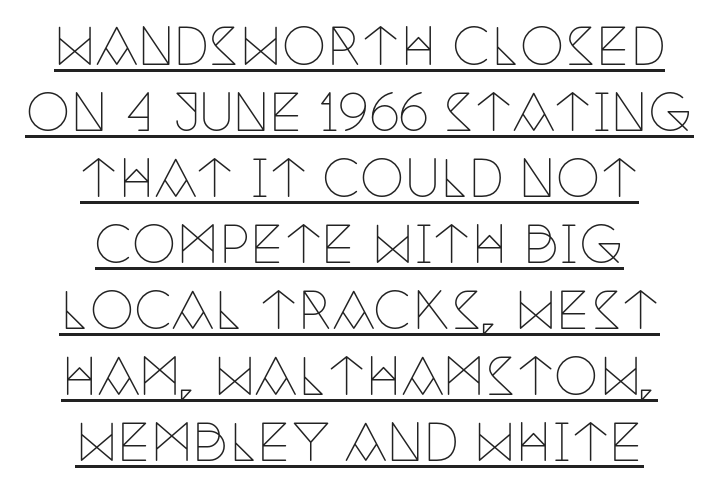
{"serif": "yes", "italic": "no", "bold": "no", "weight": "thin", "width": "condensed", "stroke_contrast": "low", "x_height": "large", "monospaced": "no", "underline": "yes", "align": "center", "line_spacing": "normal", "line_spacing_ratio": 1.32, "letter_spacing": "normal", "letter_spacing_em": 0.0, "glyph_px": 50}
